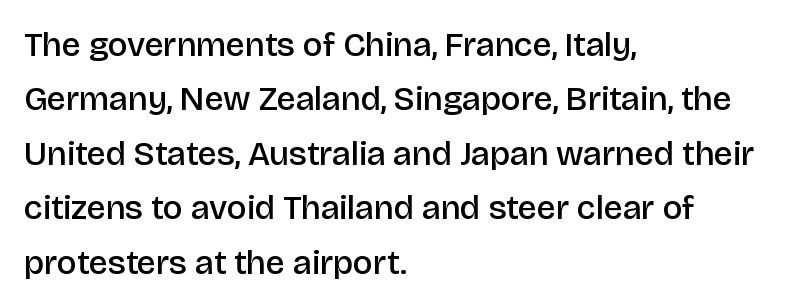
The text was rendered using a sans face with plain stroke endings. The string is rendered with underlining switched off. The letters sit at their default tracking, neither squeezed nor spread. Leading: standard.
